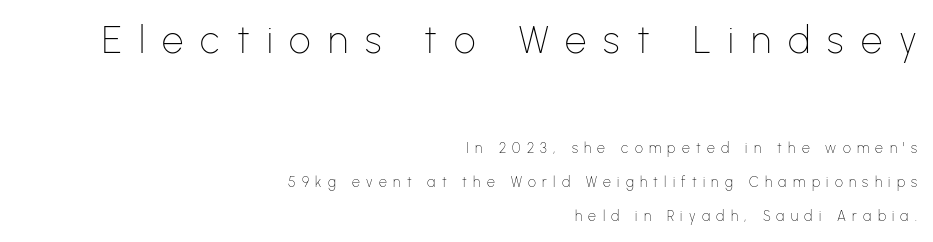
{"serif": "no", "italic": "no", "bold": "no", "weight": "thin", "width": "normal", "stroke_contrast": "low", "x_height": "medium", "monospaced": "no", "underline": "no", "align": "right", "line_spacing": "loose", "line_spacing_ratio": 2.44, "letter_spacing": "wide", "letter_spacing_em": 0.45, "larger_block": "first", "size_ratio": 2.71, "glyph_px": 38}
